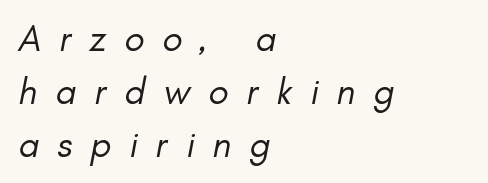
The image shows 37 px regular-weight type, italic (leaning right); set left-aligned, normal line spacing (1.43x), unusually wide letter spacing (+0.49 em), not underlined; low stroke contrast and a small x-height.
